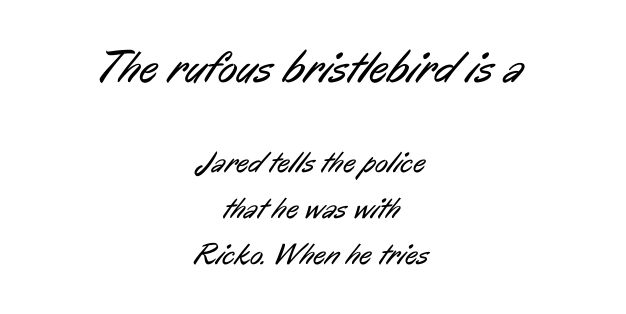
A typesetter would call this proportional, since set widths differ per character. The line-height multiplier appears to be the usual default. The face looks like a standard text weight, possibly lighter. Check under the words: just untouched page. Character size in the leading block exceeds that of the trailing block.
